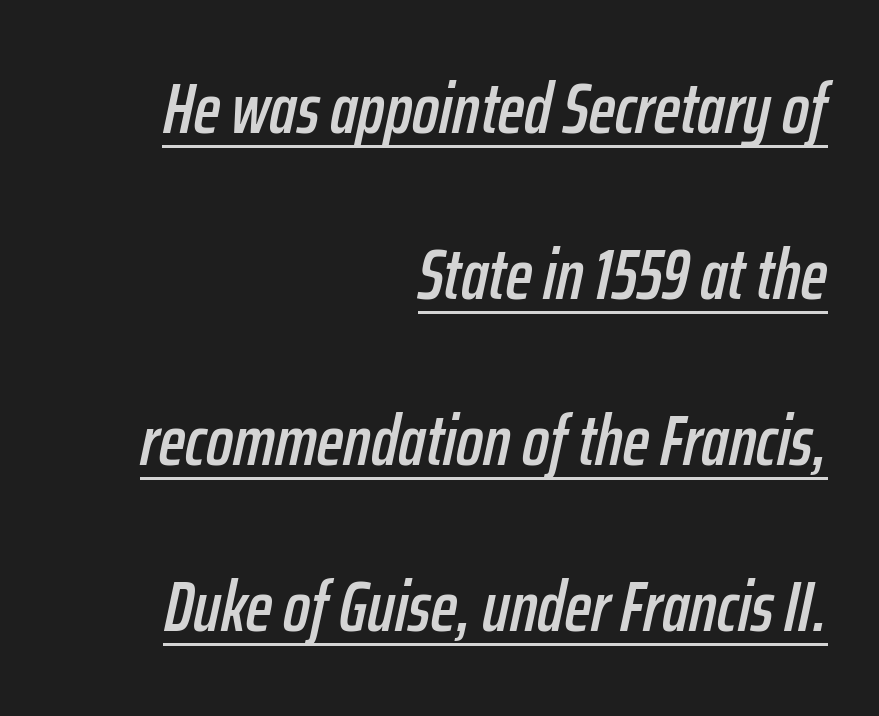
{"italic": "yes", "lean": "right", "slant_degrees": 12, "width": "condensed", "stroke_contrast": "low", "x_height": "medium", "monospaced": "no", "underline": "yes", "align": "right", "line_spacing": "loose", "line_spacing_ratio": 2.34, "letter_spacing": "normal", "letter_spacing_em": 0.0, "glyph_px": 71}
